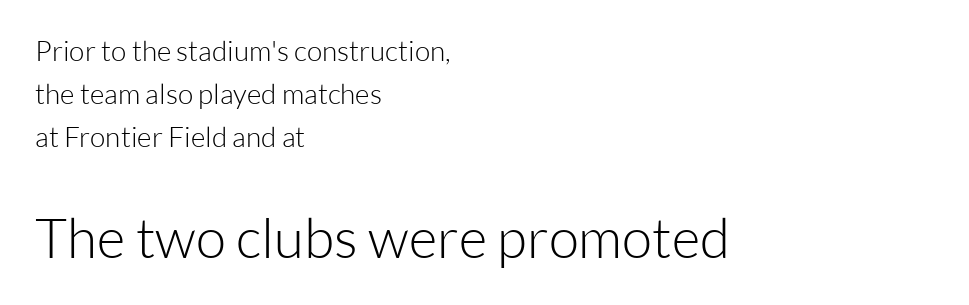
The image shows 55 px light sans-serif type, upright; set left-aligned, normal line spacing (1.54x), normal letter spacing, not underlined; the second (bottom) block is 1.96x larger; low stroke contrast and a medium x-height.
